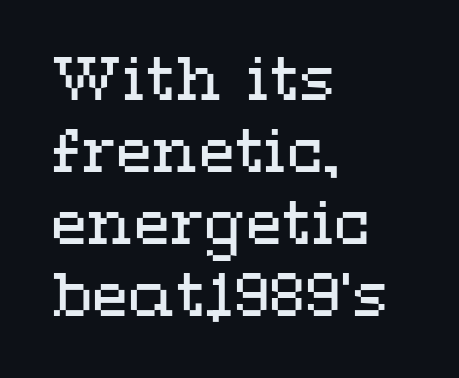
The image shows 59 px regular-weight, wide type, upright; set left-aligned, line spacing 1.22x, normal letter spacing, not underlined; medium stroke contrast and a medium x-height.
